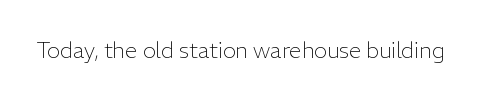
{"italic": "no", "bold": "no", "underline": "no", "letter_spacing": "normal", "letter_spacing_em": 0.0, "glyph_px": 22}
